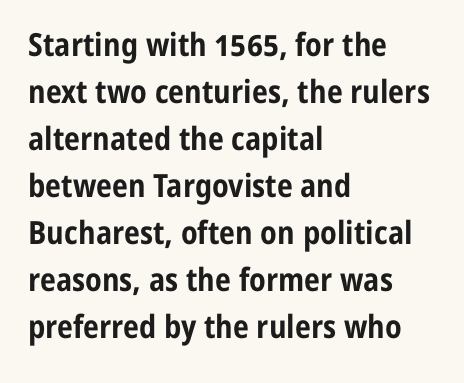
The image shows 32 px bold, condensed sans-serif type, upright; set left-aligned, normal line spacing (1.47x), normal letter spacing, not underlined; low stroke contrast and a medium x-height.
